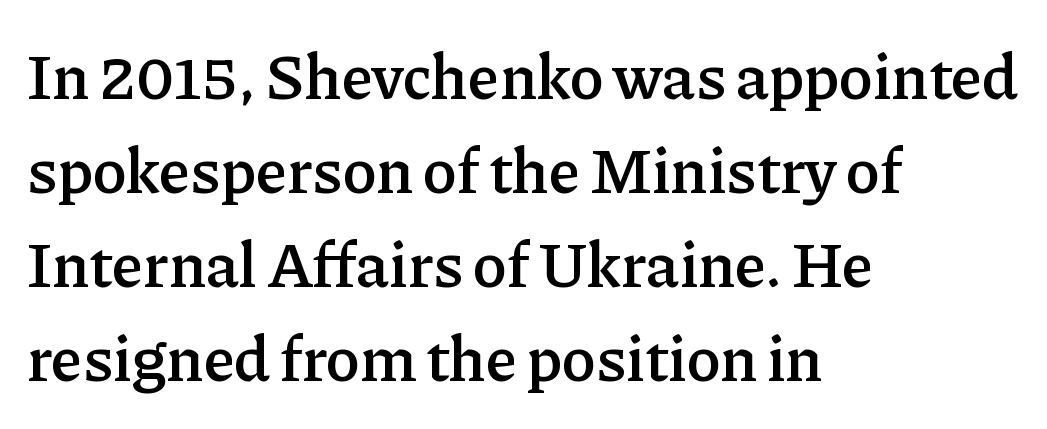
The image shows 64 px semibold serif type, upright; set left-aligned, normal line spacing (1.47x), normal letter spacing, not underlined; low stroke contrast and a medium x-height.
